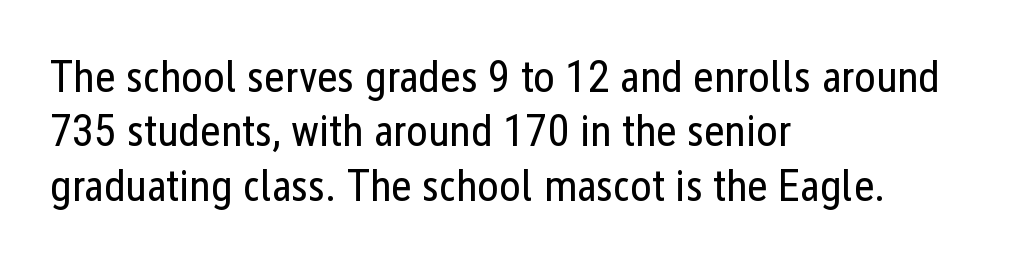
{"serif": "no", "italic": "no", "bold": "no", "weight": "regular", "width": "condensed", "stroke_contrast": "low", "x_height": "medium", "monospaced": "no", "underline": "no", "align": "left", "line_spacing_ratio": 1.21, "letter_spacing": "normal", "letter_spacing_em": 0.0, "glyph_px": 45}
